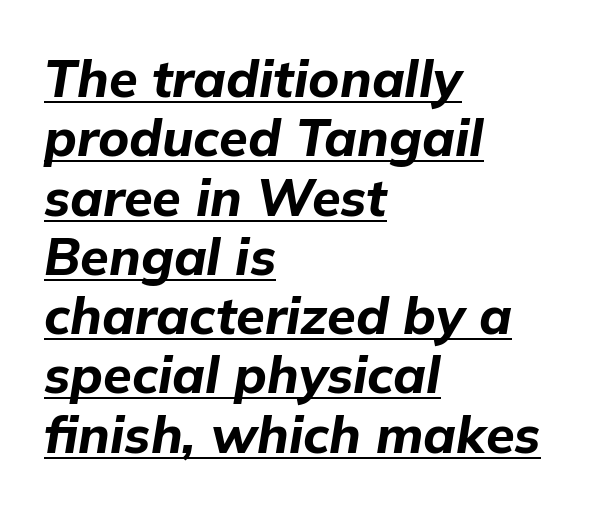
Vertical spacing — tight. Looks like regular typesetting: each glyph gets only the width it needs. Style check: oblique. There is no visible air inserted between adjacent glyphs.
